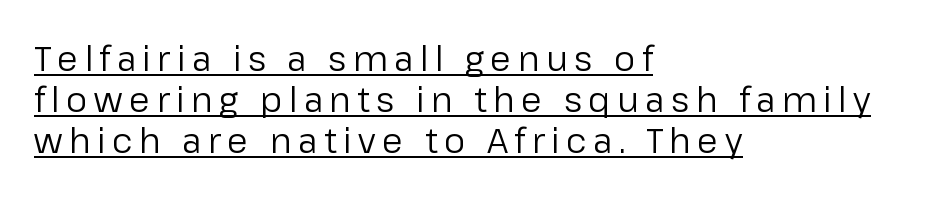
Q: Is the text bold? A: No.
Q: Is the text italic (slanted)? A: No, it is upright.
Q: Is the typeface a serif or a sans-serif typeface? A: Sans-serif.
Q: Is the text underlined? A: Yes.
Q: How is the paragraph aligned? A: Left-aligned.
Q: Width (condensed, normal, or wide)? A: Normal.
Q: Stroke contrast? A: Low.
Q: x-height? A: Medium.
Q: Monospaced? A: No.
